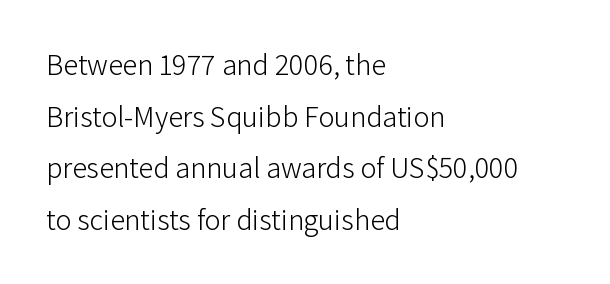
The image shows 30 px light sans-serif type, upright; set left-aligned, line spacing 1.72x, normal letter spacing, not underlined; low stroke contrast and a medium x-height.
